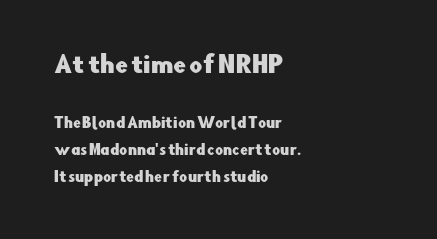
Q: Is the text italic (slanted)? A: No, it is upright.
Q: Is the text underlined? A: No.
Q: How is the paragraph aligned? A: Left-aligned.
Q: Is the spacing between letters normal or unusually wide? A: Normal.
Q: Is the spacing between lines tight, normal or loose? A: Loose.
Q: Which block of text is set in a larger size, the first (top) or the second (bottom)? A: The first (top) one.
